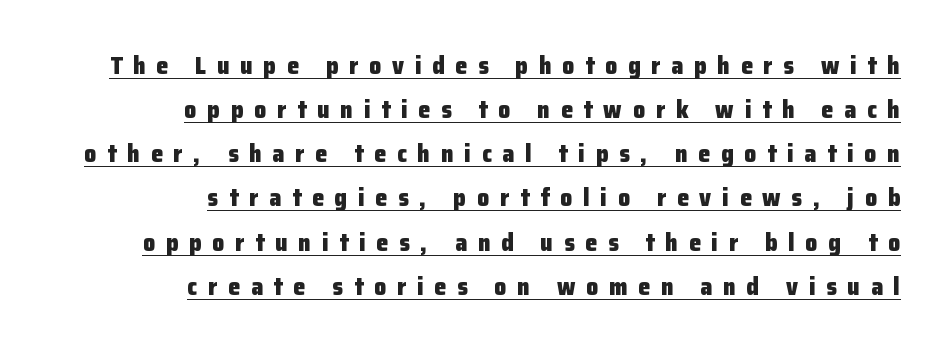
{"italic": "no", "bold": "yes", "underline": "yes", "align": "right", "line_spacing_ratio": 1.84, "letter_spacing": "wide", "letter_spacing_em": 0.45, "glyph_px": 24}
